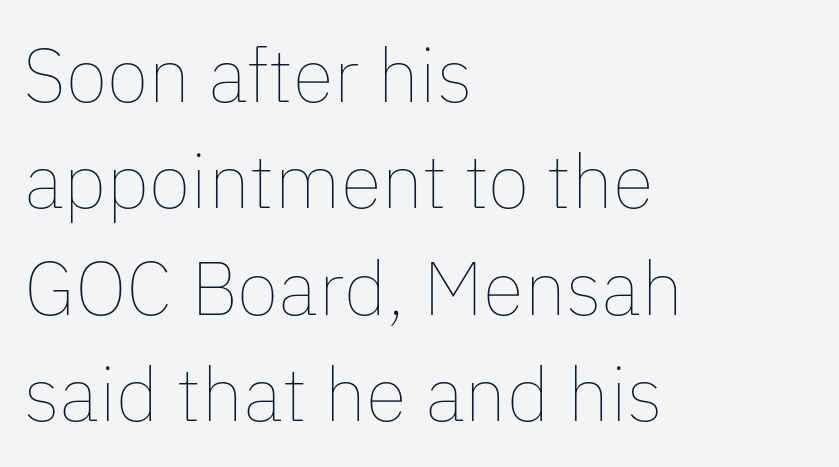
{"italic": "no", "bold": "no", "weight": "thin", "width": "normal", "stroke_contrast": "low", "x_height": "medium", "monospaced": "no", "underline": "no", "align": "left", "line_spacing": "normal", "line_spacing_ratio": 1.4, "letter_spacing": "normal", "letter_spacing_em": 0.0, "glyph_px": 76}
